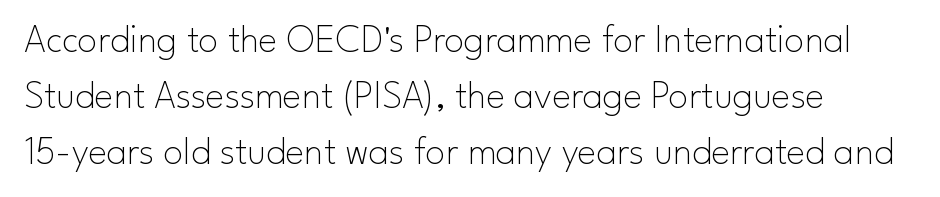
Short note: letters normally spaced. The specimen reads as upright at a glance. Horizontally, the lines are justified to the leading edge only. The gap between lines stays unmarked. No feet cap the strokes, marking this as sans-serif type.
